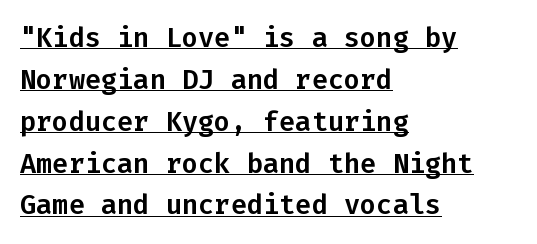
{"italic": "no", "underline": "yes", "align": "left", "line_spacing": "normal", "line_spacing_ratio": 1.55, "letter_spacing": "normal", "letter_spacing_em": 0.0, "glyph_px": 27}
